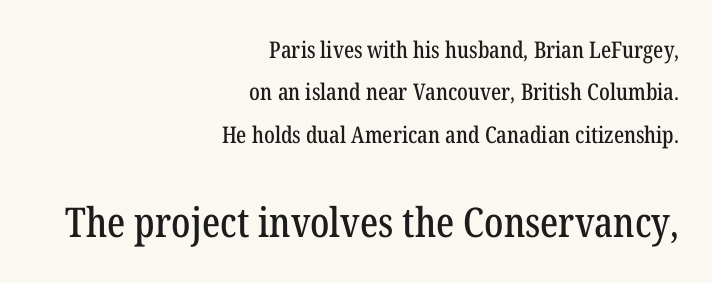
{"serif": "yes", "italic": "no", "width": "condensed", "stroke_contrast": "low", "x_height": "medium", "monospaced": "no", "underline": "no", "align": "right", "line_spacing_ratio": 1.84, "letter_spacing": "normal", "letter_spacing_em": 0.0, "larger_block": "second", "size_ratio": 1.78, "glyph_px": 41}
